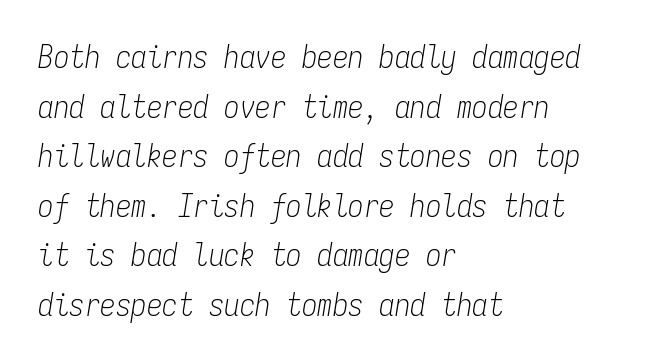
Q: Is the text bold? A: No.
Q: Is the text italic (slanted)? A: Yes, it leans right by about 9 degrees.
Q: Is the text underlined? A: No.
Q: How is the paragraph aligned? A: Left-aligned.
Q: Is the spacing between letters normal or unusually wide? A: Normal.
Q: Is the spacing between lines tight, normal or loose? A: Normal.
Q: Width (condensed, normal, or wide)? A: Condensed.
Q: Stroke contrast? A: Low.
Q: x-height? A: Medium.
Q: Monospaced? A: Yes.
